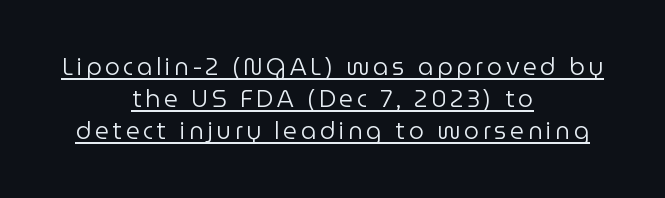
Q: Is the text bold? A: No.
Q: Is the text italic (slanted)? A: No, it is upright.
Q: Is the text underlined? A: Yes.
Q: How is the paragraph aligned? A: Centered.
Q: Is the spacing between lines tight, normal or loose? A: Normal.
